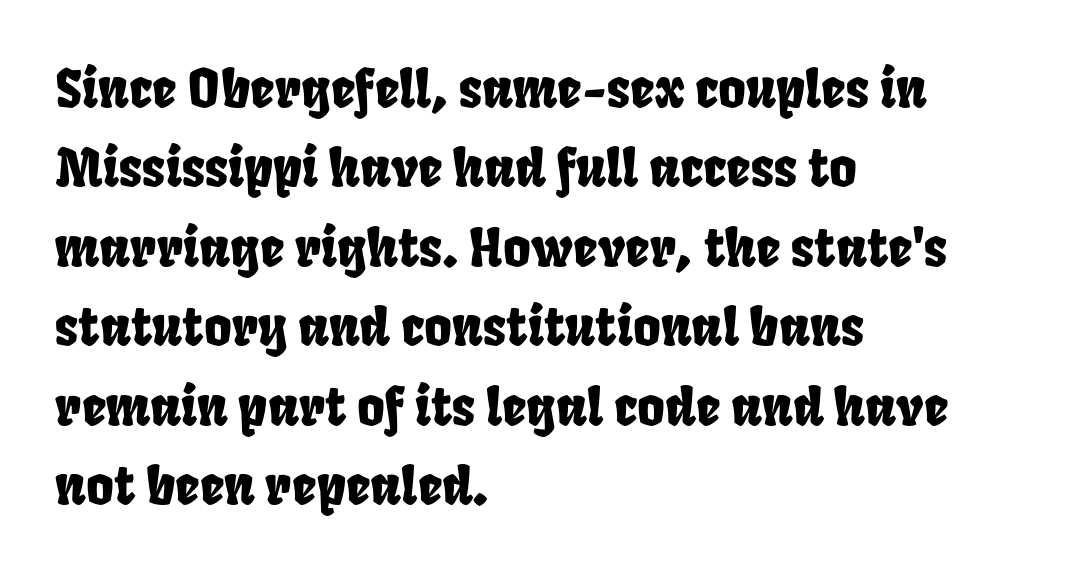
{"width": "condensed", "stroke_contrast": "low", "x_height": "large", "monospaced": "no", "underline": "no", "align": "left", "line_spacing": "normal", "line_spacing_ratio": 1.5, "letter_spacing": "normal", "letter_spacing_em": 0.0, "glyph_px": 53}
